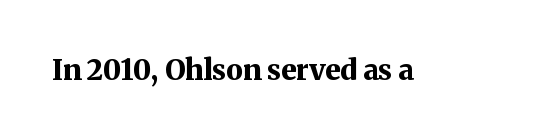
The image shows 28 px bold serif type, upright; set normal letter spacing, not underlined; medium stroke contrast and a medium x-height.
